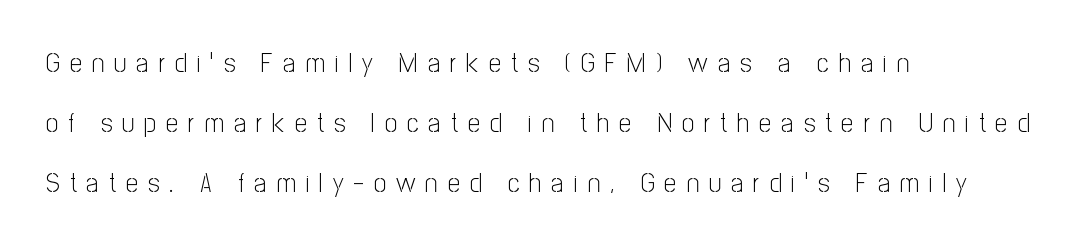
These lines are set flush left with a ragged right edge. Quick note: not italic, upright. Compared with typical body copy, the letter spacing here is much looser. Honestly, there is no underline to notice here at all.
